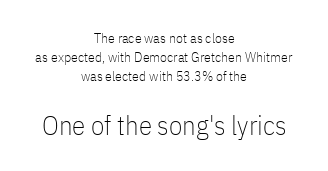
The image shows 27 px text type, upright; set centered, normal line spacing (1.36x), normal letter spacing, not underlined; the second (bottom) block is 1.93x larger.
